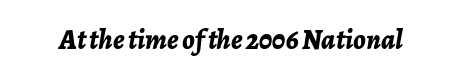
The image shows 28 px bold type, italic (leaning right); set normal letter spacing, not underlined; low stroke contrast and a medium x-height.
